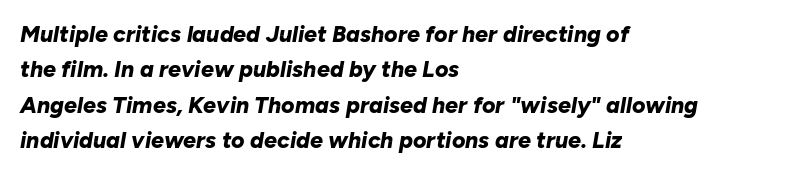
The image shows 23 px bold type, italic (leaning right); set left-aligned, normal line spacing (1.54x), normal letter spacing, not underlined.
